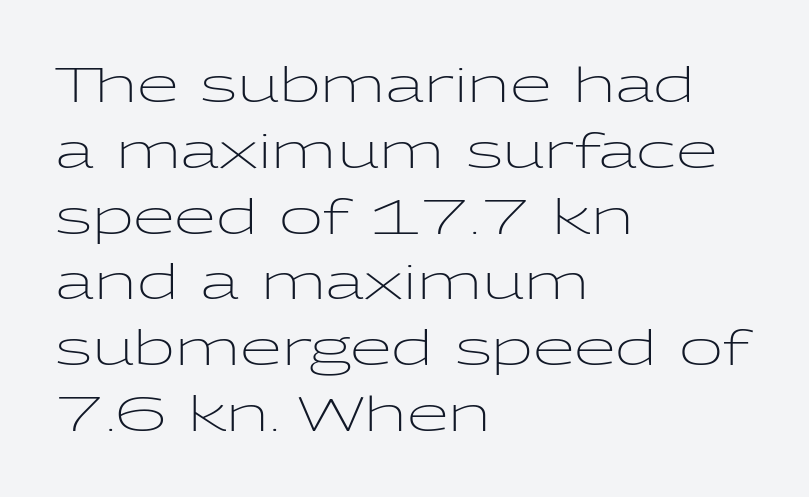
{"serif": "no", "italic": "no", "bold": "no", "weight": "light", "width": "wide", "stroke_contrast": "low", "x_height": "medium", "monospaced": "no", "underline": "no", "align": "left", "line_spacing": "normal", "line_spacing_ratio": 1.37, "letter_spacing": "normal", "letter_spacing_em": 0.0, "glyph_px": 48}
